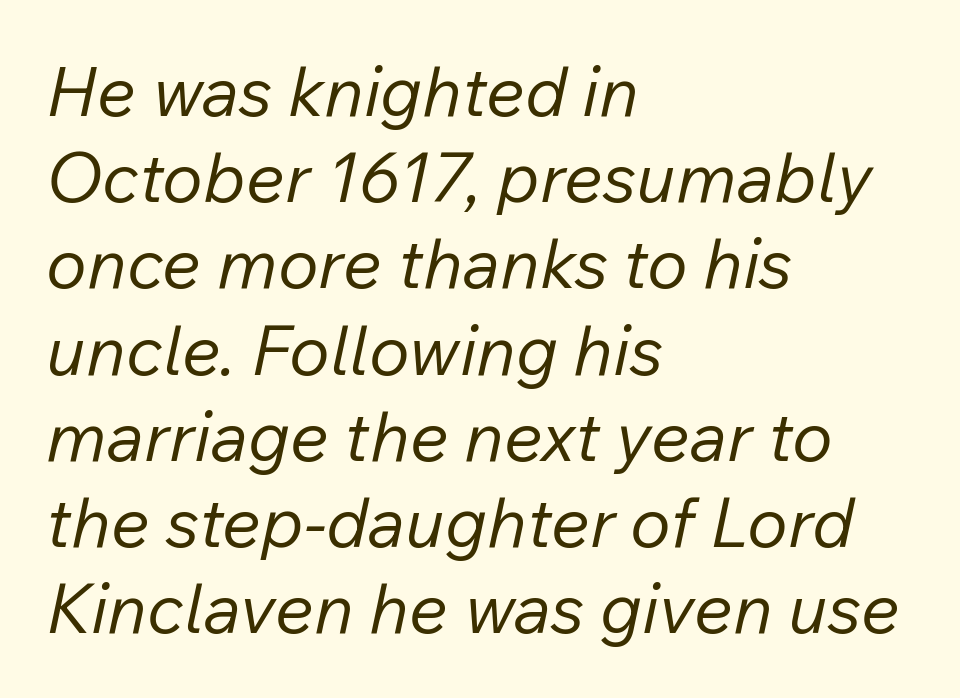
Compared with a centered layout, this one pins lines to the left instead. No word sits above an underline. In terms of posture, this sample is oblique. Is the type heavy? It reads as light-to-regular instead.
